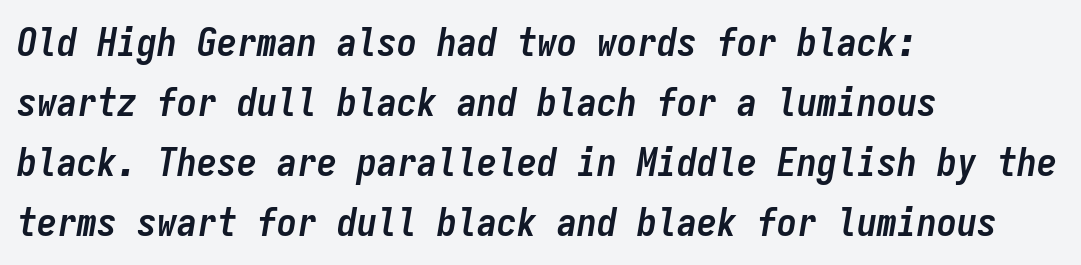
Q: Is the text bold? A: Yes.
Q: Is the text italic (slanted)? A: Yes, it leans right by about 9 degrees.
Q: Is the text underlined? A: No.
Q: How is the paragraph aligned? A: Left-aligned.
Q: Is the spacing between letters normal or unusually wide? A: Normal.
Q: Is the spacing between lines tight, normal or loose? A: Normal.
Q: Width (condensed, normal, or wide)? A: Condensed.
Q: Stroke contrast? A: Low.
Q: x-height? A: Medium.
Q: Monospaced? A: Yes.
